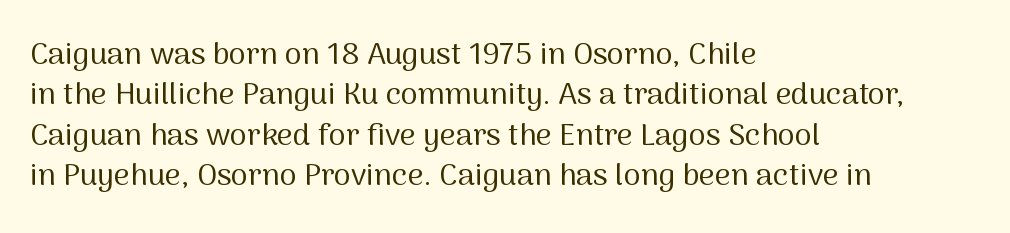
{"serif": "no", "italic": "no", "bold": "no", "weight": "regular", "width": "normal", "stroke_contrast": "medium", "x_height": "medium", "monospaced": "no", "underline": "no", "align": "left", "line_spacing": "normal", "line_spacing_ratio": 1.3, "letter_spacing": "normal", "letter_spacing_em": 0.0, "glyph_px": 31}
